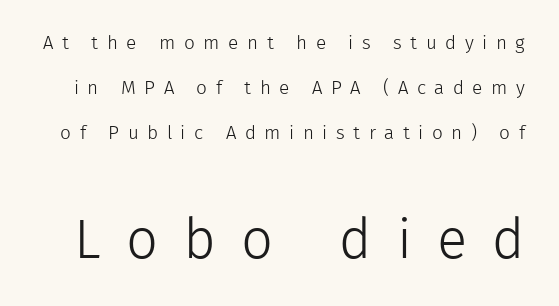
The image shows 56 px light sans-serif type, upright; set loose line spacing (2.38x), unusually wide letter spacing (+0.45 em), not underlined; the second (bottom) block is 2.95x larger; low stroke contrast and a medium x-height.
